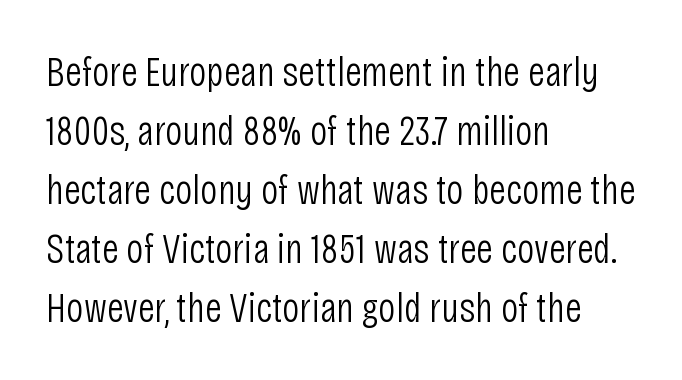
A student would call this left alignment; a typographer would say flush left, rag right. A typesetter would mark this as roman, not italic. No heavy texture on the line: the type isn't bold. Nobody drew a line under any word here. Leading: standard. Do the characters align in a grid? No, the font is proportional.
